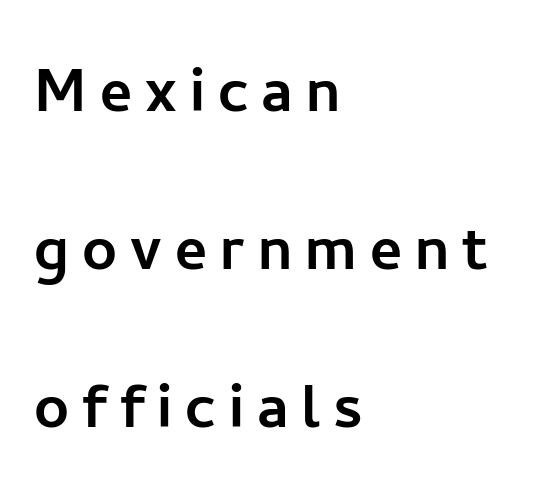
Q: Is the text italic (slanted)? A: No, it is upright.
Q: Is the typeface a serif or a sans-serif typeface? A: Sans-serif.
Q: Is the text underlined? A: No.
Q: How is the paragraph aligned? A: Left-aligned.
Q: Is the spacing between lines tight, normal or loose? A: Loose.
Q: Width (condensed, normal, or wide)? A: Normal.
Q: Stroke contrast? A: Low.
Q: x-height? A: Medium.
Q: Monospaced? A: No.
